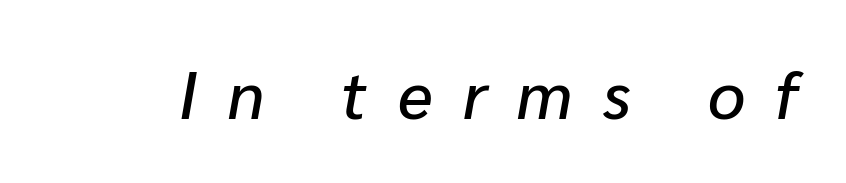
{"italic": "yes", "lean": "right", "slant_degrees": 10, "width": "normal", "stroke_contrast": "low", "x_height": "medium", "monospaced": "no", "underline": "no", "letter_spacing": "wide", "letter_spacing_em": 0.46, "glyph_px": 66}
